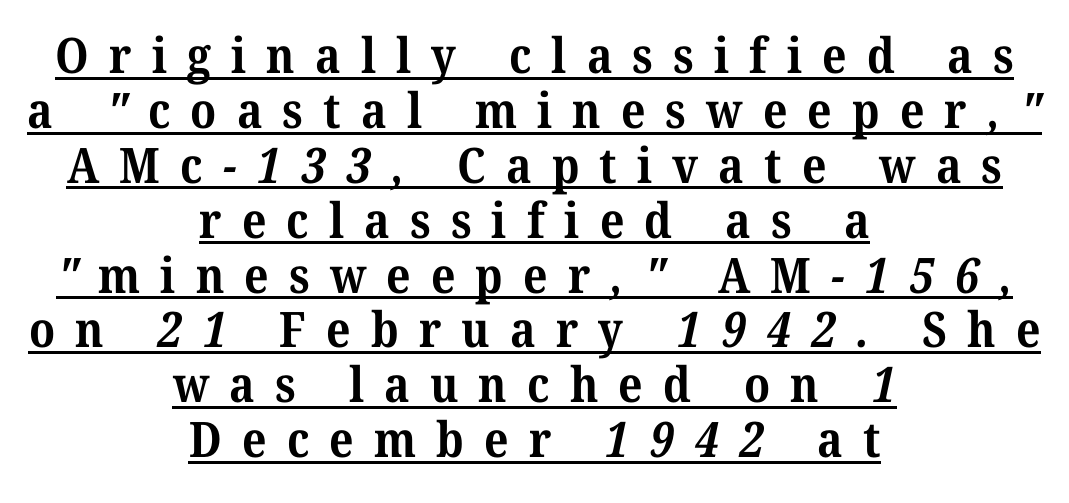
{"serif": "yes", "bold": "yes", "weight": "bold", "width": "normal", "stroke_contrast": "medium", "x_height": "medium", "monospaced": "no", "underline": "yes", "align": "center", "line_spacing": "tight", "line_spacing_ratio": 1.12, "letter_spacing": "wide", "letter_spacing_em": 0.41, "glyph_px": 49}
